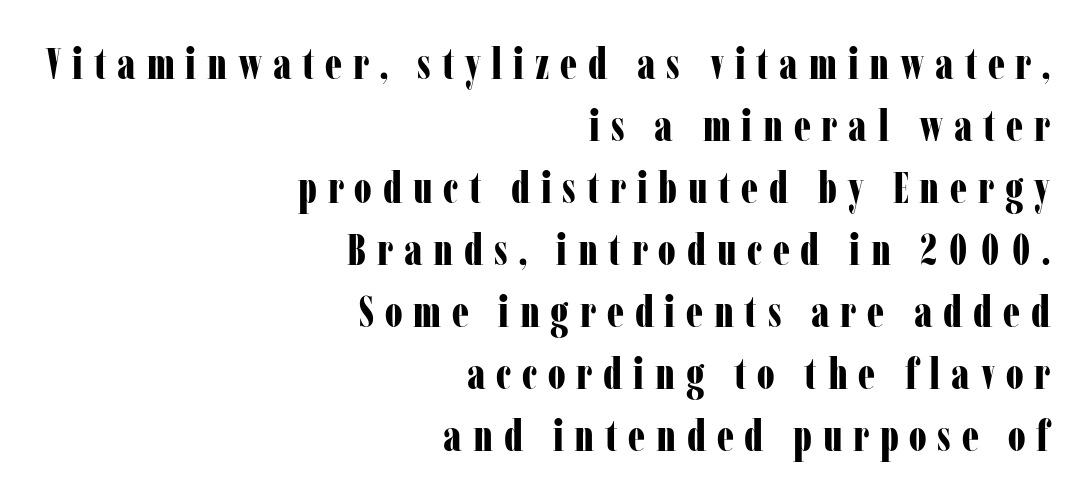
The image shows 43 px bold, condensed serif type, upright; set right-aligned, normal line spacing (1.44x), unusually wide letter spacing (+0.25 em), not underlined; low stroke contrast and a medium x-height.
